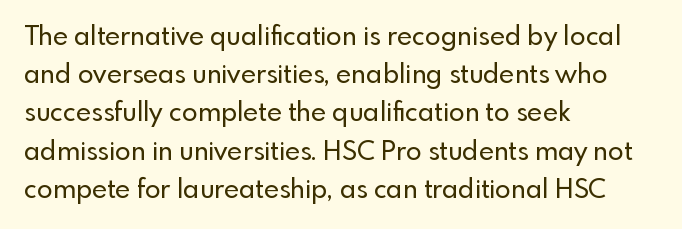
{"italic": "no", "underline": "no", "align": "left", "line_spacing": "normal", "line_spacing_ratio": 1.47, "letter_spacing": "normal", "letter_spacing_em": 0.0, "glyph_px": 26}
